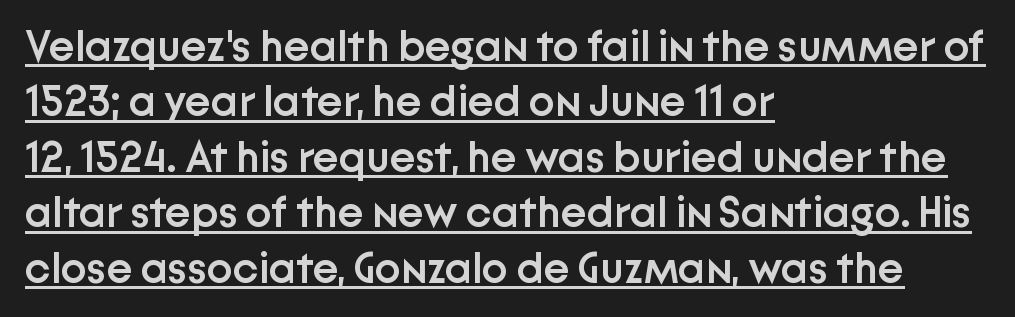
Notice how a bar underscores the lettering throughout. Upright lettering throughout. On the weight axis this lands at semibold, roughly 600. Are there feet on the stems? There aren't — it's a sans. The passage shown stacks its lines at a standard gap.
